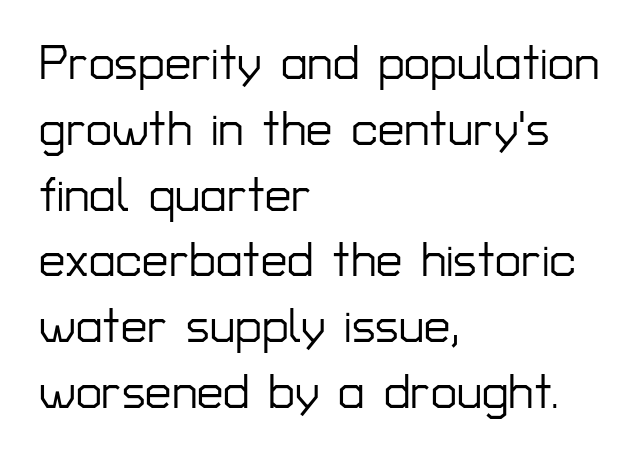
Q: Is the text italic (slanted)? A: No, it is upright.
Q: Is the typeface a serif or a sans-serif typeface? A: Sans-serif.
Q: Is the text underlined? A: No.
Q: How is the paragraph aligned? A: Left-aligned.
Q: Is the spacing between letters normal or unusually wide? A: Normal.
Q: Is the spacing between lines tight, normal or loose? A: Normal.
Q: Width (condensed, normal, or wide)? A: Normal.
Q: Stroke contrast? A: Low.
Q: x-height? A: Medium.
Q: Monospaced? A: No.
